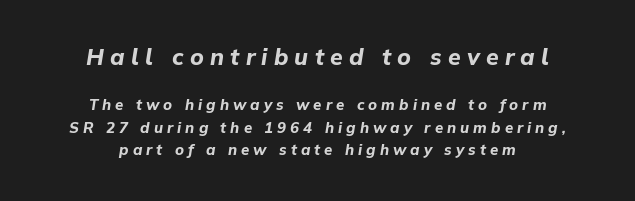
Q: Is the text bold? A: Yes.
Q: Is the text italic (slanted)? A: Yes, it leans right by about 9 degrees.
Q: Is the text underlined? A: No.
Q: How is the paragraph aligned? A: Centered.
Q: Is the spacing between letters normal or unusually wide? A: Unusually wide.
Q: Is the spacing between lines tight, normal or loose? A: Normal.
Q: Which block of text is set in a larger size, the first (top) or the second (bottom)? A: The first (top) one.
